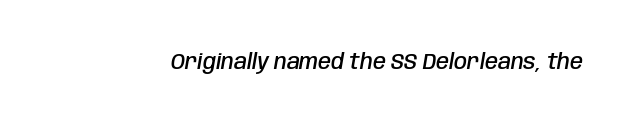
Students, note that the glyphs here touch the page at normal intervals. Descender tails drop into unmarked territory. Slant detected: the letters are inclined. Is the type bold? Partly — it's a semibold, heavier than regular but not fully bold.
